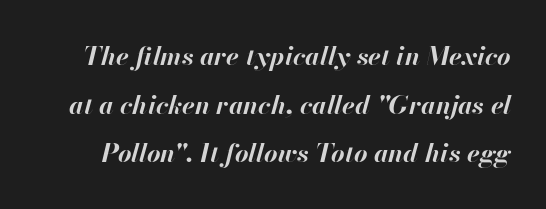
{"italic": "yes", "lean": "right", "slant_degrees": 13, "bold": "yes", "underline": "no", "line_spacing_ratio": 1.87, "letter_spacing": "normal", "letter_spacing_em": 0.0, "glyph_px": 26}
